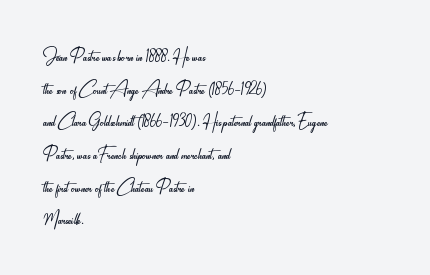
Plain, unruled lines of type. Does extra space separate the letters? No, they use regular spacing. This is not heavy type; no bold has been used. These lines sit exactly where default settings would place them. Reading down the block, your eye returns to a fixed left position each line.
